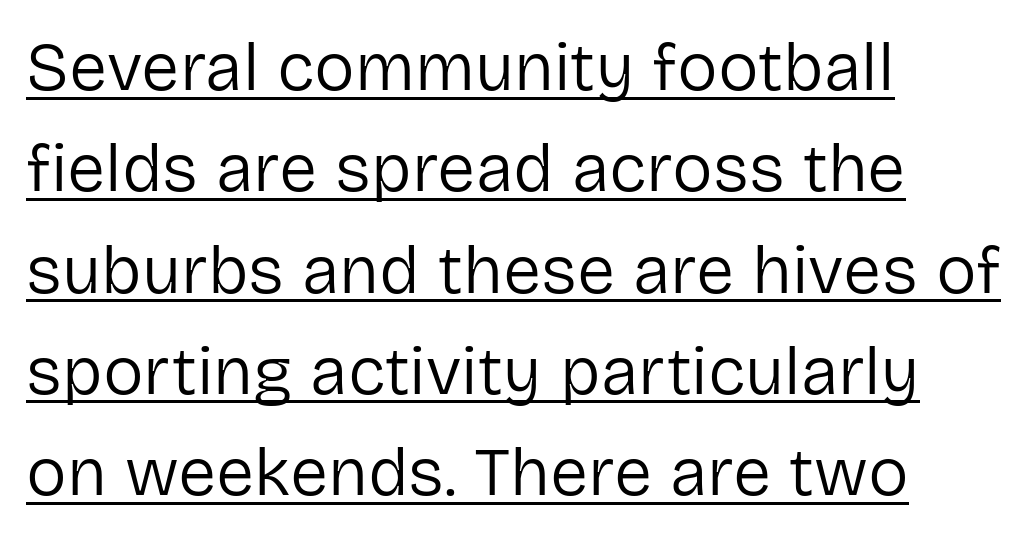
{"serif": "no", "italic": "no", "bold": "no", "weight": "regular", "width": "normal", "stroke_contrast": "low", "x_height": "medium", "monospaced": "no", "underline": "yes", "align": "left", "line_spacing": "normal", "line_spacing_ratio": 1.49, "letter_spacing": "normal", "letter_spacing_em": 0.0, "glyph_px": 68}
